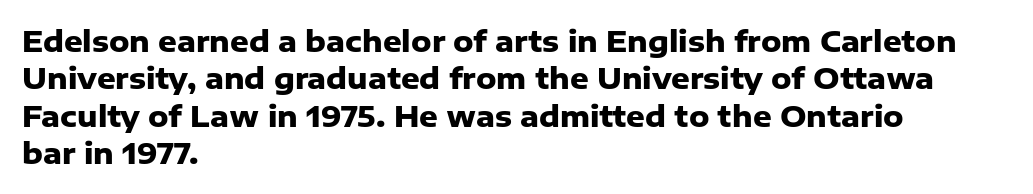
The image shows 29 px heavy sans-serif type, upright; set left-aligned, normal line spacing (1.29x), normal letter spacing, not underlined; low stroke contrast and a medium x-height.
